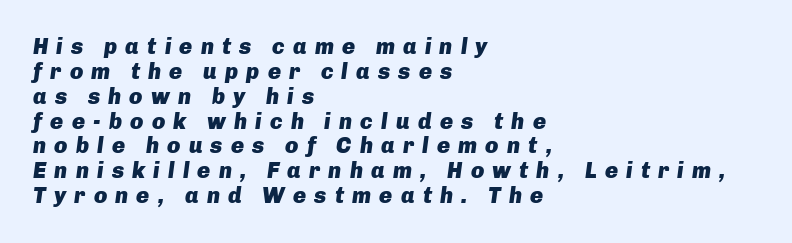
The image shows 22 px bold type, italic (leaning right); set left-aligned, tight line spacing (1.13x), unusually wide letter spacing (+0.37 em), not underlined.
